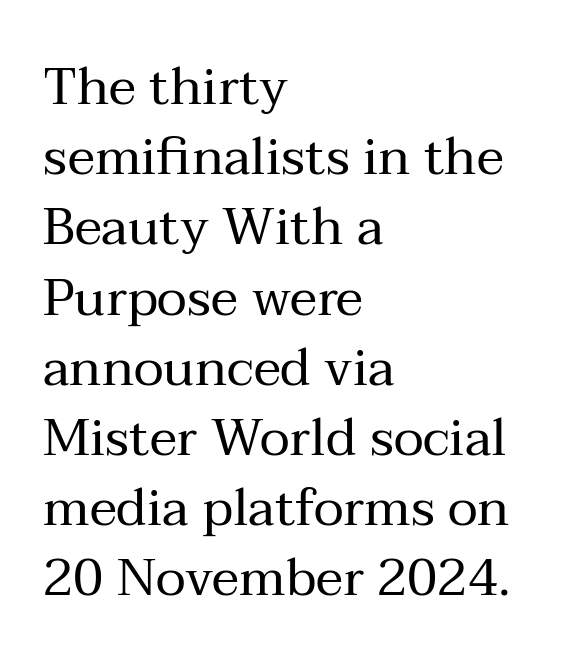
The image shows 52 px regular-weight serif type, upright; set left-aligned, normal line spacing (1.35x), normal letter spacing, not underlined; medium stroke contrast and a medium x-height.
